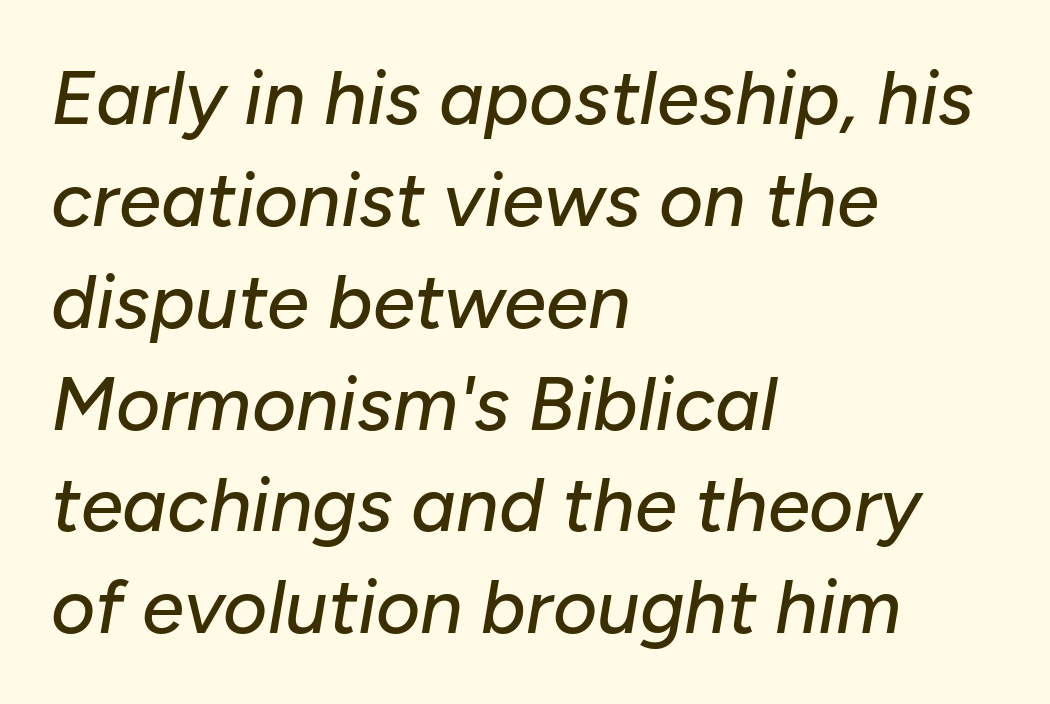
The image shows 76 px text type, italic (leaning right); set left-aligned, normal line spacing (1.34x), normal letter spacing, not underlined; low stroke contrast and a medium x-height.
